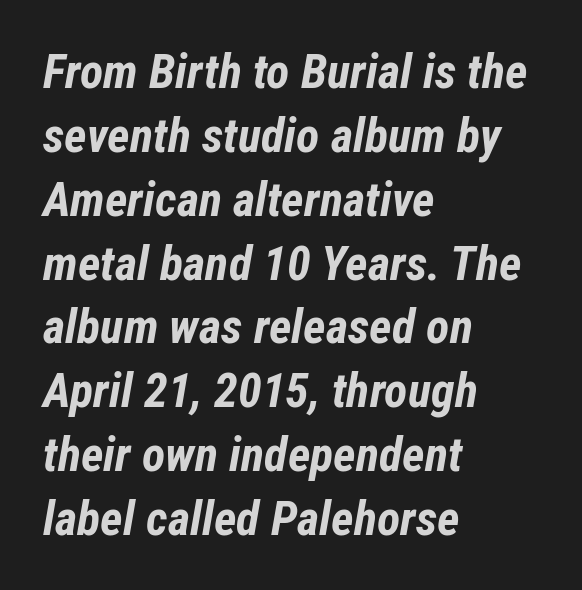
The image shows 48 px bold, condensed type, italic (leaning right); set left-aligned, normal line spacing (1.33x), normal letter spacing, not underlined; low stroke contrast and a medium x-height.
